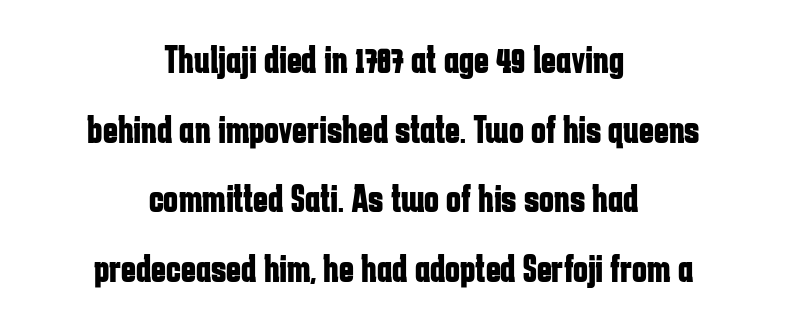
Q: Is the text bold? A: Yes.
Q: Is the text italic (slanted)? A: No, it is upright.
Q: Is the typeface a serif or a sans-serif typeface? A: Sans-serif.
Q: Is the text underlined? A: No.
Q: How is the paragraph aligned? A: Centered.
Q: Is the spacing between letters normal or unusually wide? A: Normal.
Q: Width (condensed, normal, or wide)? A: Condensed.
Q: Stroke contrast? A: Low.
Q: x-height? A: Medium.
Q: Monospaced? A: No.
